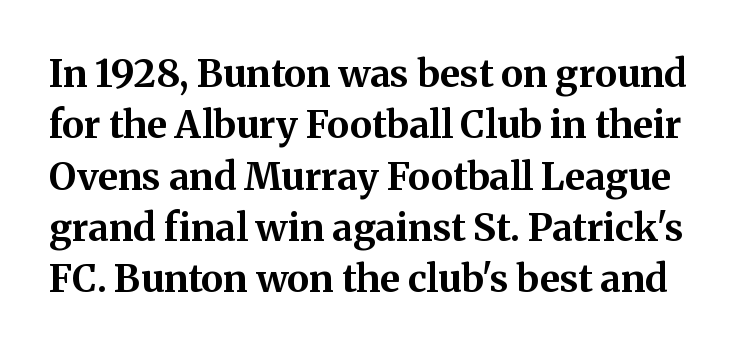
Q: Is the text bold? A: Yes.
Q: Is the text italic (slanted)? A: No, it is upright.
Q: Is the typeface a serif or a sans-serif typeface? A: Serif.
Q: Is the text underlined? A: No.
Q: Is the spacing between letters normal or unusually wide? A: Normal.
Q: Is the spacing between lines tight, normal or loose? A: Normal.
Q: Width (condensed, normal, or wide)? A: Normal.
Q: Stroke contrast? A: Medium.
Q: x-height? A: Medium.
Q: Monospaced? A: No.
